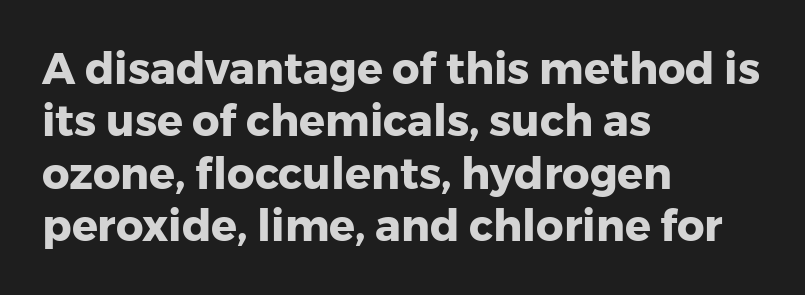
The image shows 43 px heavy sans-serif type, upright; set left-aligned, line spacing 1.22x, normal letter spacing, not underlined; low stroke contrast and a medium x-height.
